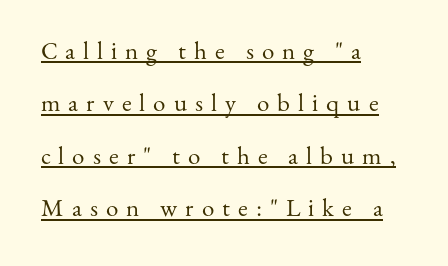
Q: Is the text bold? A: No.
Q: Is the text italic (slanted)? A: No, it is upright.
Q: Is the text underlined? A: Yes.
Q: How is the paragraph aligned? A: Left-aligned.
Q: Is the spacing between letters normal or unusually wide? A: Unusually wide.
Q: Is the spacing between lines tight, normal or loose? A: Loose.
